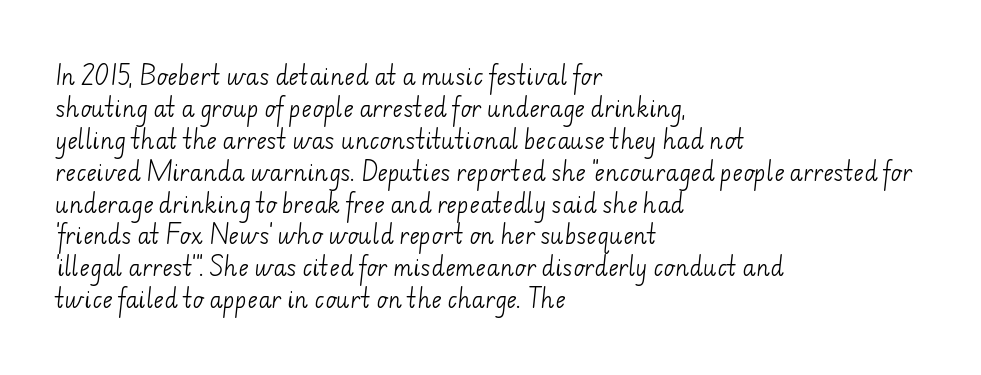
Q: Is the text bold? A: No.
Q: Is the text underlined? A: No.
Q: How is the paragraph aligned? A: Left-aligned.
Q: Is the spacing between letters normal or unusually wide? A: Normal.
Q: Is the spacing between lines tight, normal or loose? A: Normal.
